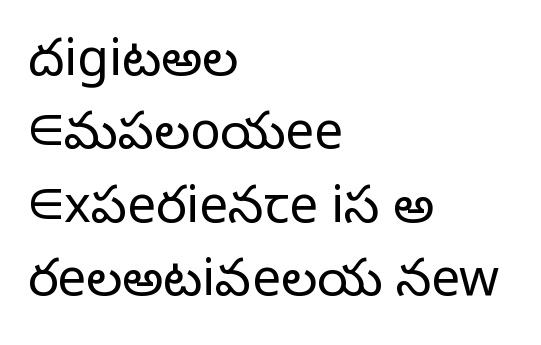
The characters display no serif detailing; their extremities are plain. A light-to-regular cut is what we see here. Proportional: the letters do not fall into vertical columns. A student would call this left alignment; a typographer would say flush left, rag right. Ascenders rise straight up at ninety degrees.
